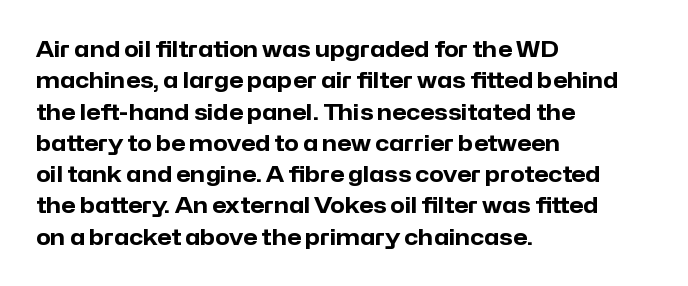
The image shows 21 px bold type, upright; set left-aligned, normal line spacing (1.49x), normal letter spacing, not underlined.
